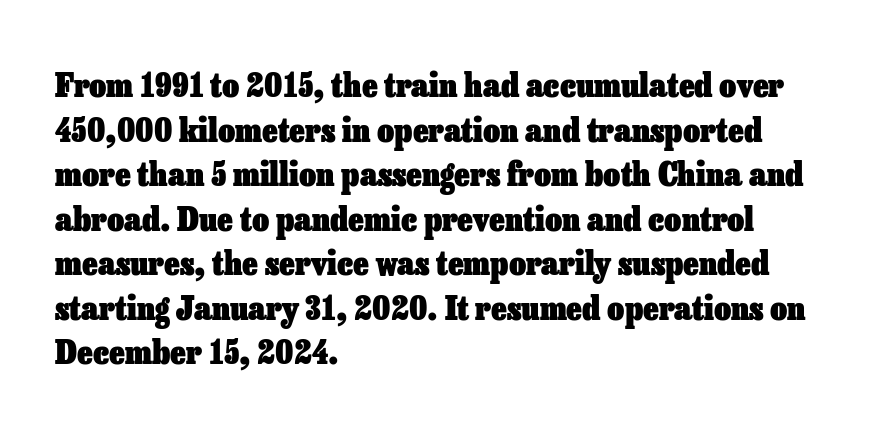
The image shows 33 px heavy type, upright; set left-aligned, normal line spacing (1.35x), normal letter spacing, not underlined; low stroke contrast and a medium x-height.
